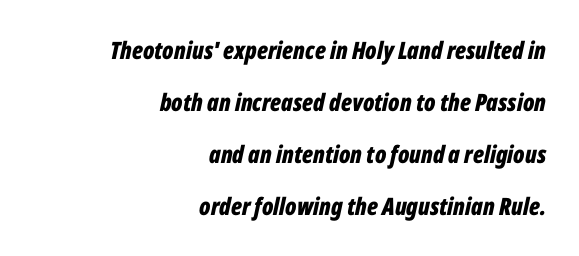
The rendering uses a large line-height, opening up the rows. Tracking here is standard; glyphs follow each other at the usual distance. Each glyph is drawn with heavy, bold strokes. Is the type slanted? Yes — the strokes lean at a clear angle. Right-aligned paragraph, ragged on the left.
